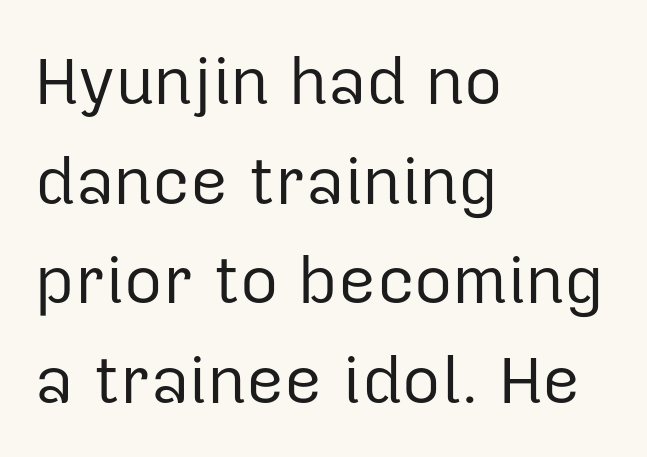
The image shows 66 px regular-weight sans-serif type, upright; set left-aligned, normal line spacing (1.51x), normal letter spacing, not underlined; low stroke contrast and a medium x-height.
